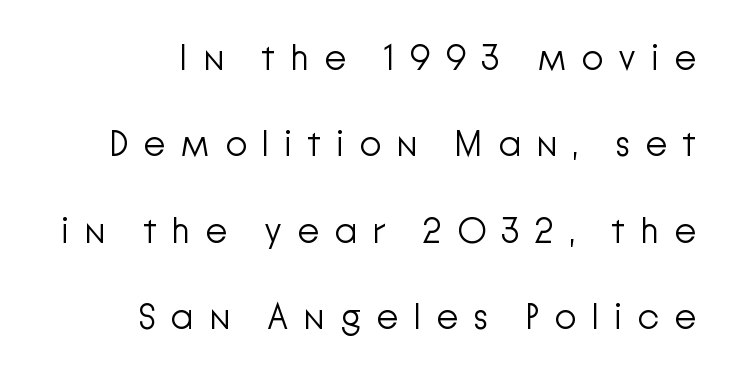
A quiet, ordinary-to-light weight characterises the typeface. The rendering inserts visible extra space after every character. The designer went with a sans here, leaving each stem footless. You could not count columns in this text — the font is proportionally spaced. In terms of posture, this sample is upright. Whoever set this chose breathing room over compactness in the vertical rhythm.
